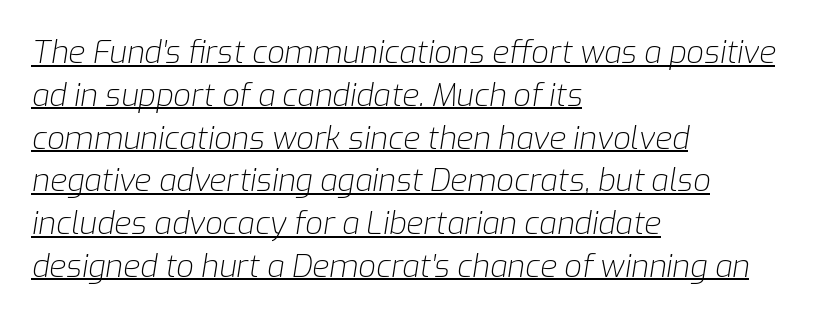
Q: Is the text bold? A: No.
Q: Is the text italic (slanted)? A: Yes, it leans right by about 9 degrees.
Q: Is the text underlined? A: Yes.
Q: How is the paragraph aligned? A: Left-aligned.
Q: Is the spacing between letters normal or unusually wide? A: Normal.
Q: Is the spacing between lines tight, normal or loose? A: Normal.
Q: Width (condensed, normal, or wide)? A: Normal.
Q: Stroke contrast? A: Low.
Q: x-height? A: Medium.
Q: Monospaced? A: No.
